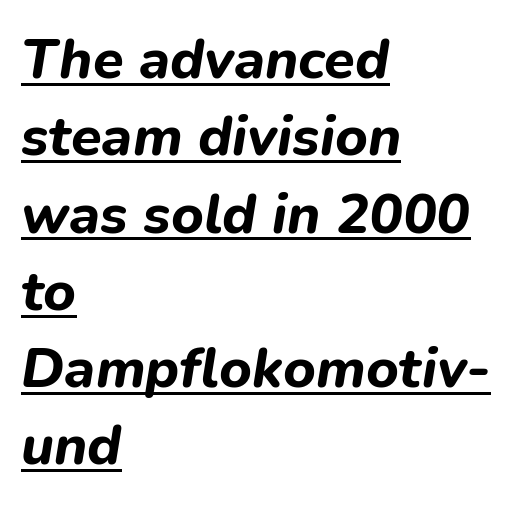
{"italic": "yes", "lean": "right", "slant_degrees": 9, "bold": "yes", "weight": "bold", "width": "normal", "stroke_contrast": "low", "x_height": "medium", "monospaced": "no", "underline": "yes", "align": "left", "line_spacing": "normal", "line_spacing_ratio": 1.38, "letter_spacing": "normal", "letter_spacing_em": 0.0, "glyph_px": 56}
